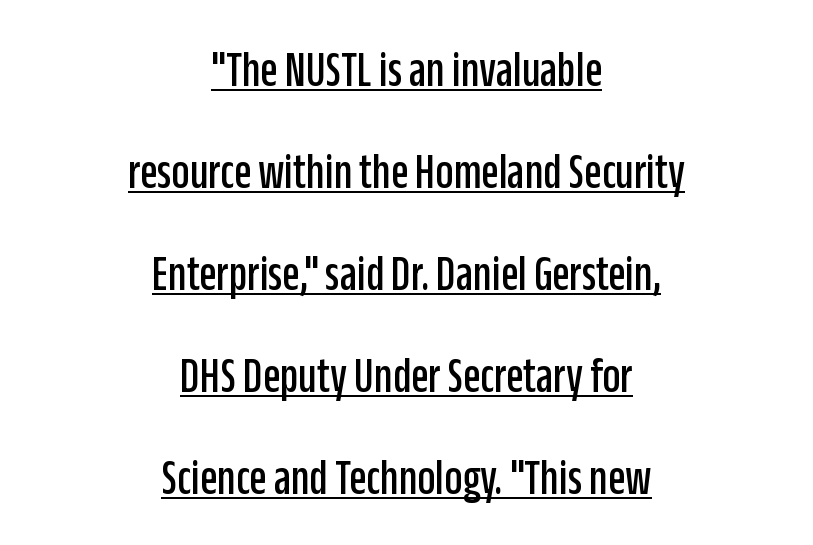
The image shows 50 px condensed sans-serif type, upright; set centered, loose line spacing (2.04x), normal letter spacing, underlined; low stroke contrast and a large x-height.
